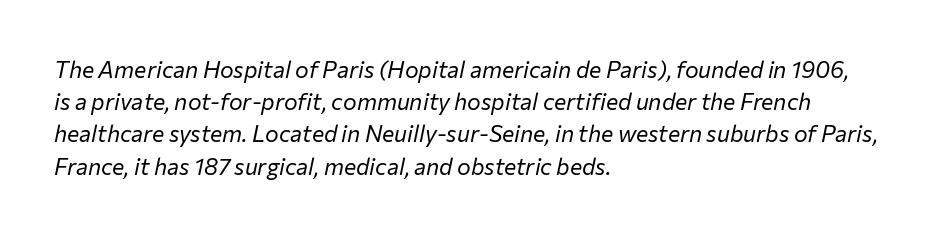
A normal amount of white space separates one row of letters from the next. The strokes carry an ordinary text weight at most. A student would call this left alignment; a typographer would say flush left, rag right. The area under the type is left untouched. Letter spacing: default.
